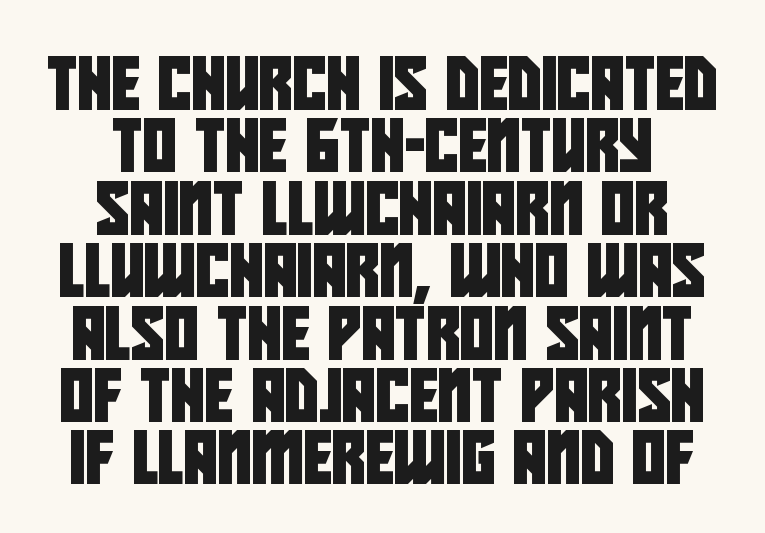
Q: Is the typeface a serif or a sans-serif typeface? A: Sans-serif.
Q: Is the text underlined? A: No.
Q: How is the paragraph aligned? A: Centered.
Q: Is the spacing between letters normal or unusually wide? A: Normal.
Q: Width (condensed, normal, or wide)? A: Condensed.
Q: Stroke contrast? A: Low.
Q: x-height? A: Large.
Q: Monospaced? A: No.
